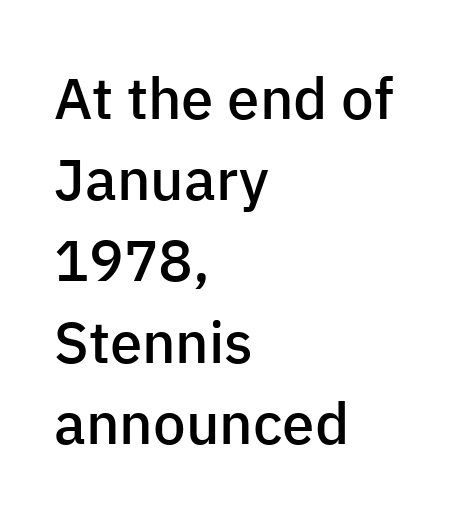
Q: Is the text bold? A: Semi-bold.
Q: Is the text italic (slanted)? A: No, it is upright.
Q: Is the typeface a serif or a sans-serif typeface? A: Sans-serif.
Q: Is the text underlined? A: No.
Q: How is the paragraph aligned? A: Left-aligned.
Q: Is the spacing between letters normal or unusually wide? A: Normal.
Q: Is the spacing between lines tight, normal or loose? A: Normal.
Q: Width (condensed, normal, or wide)? A: Normal.
Q: Stroke contrast? A: Low.
Q: x-height? A: Medium.
Q: Monospaced? A: No.
